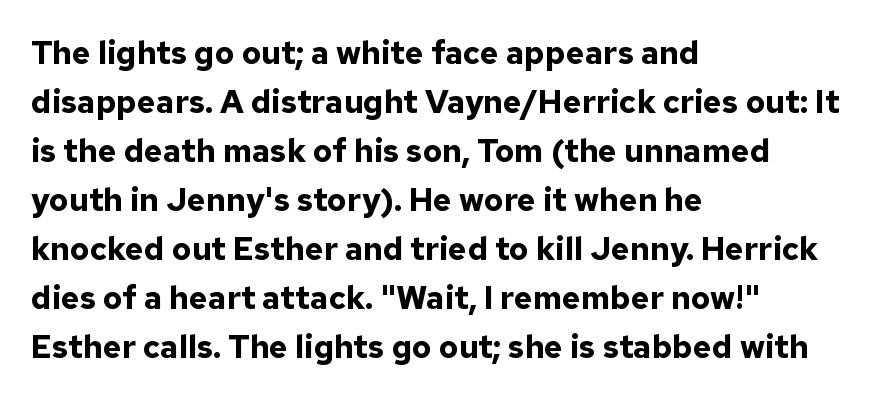
{"serif": "no", "italic": "no", "bold": "yes", "weight": "bold", "width": "normal", "stroke_contrast": "low", "x_height": "medium", "monospaced": "no", "underline": "no", "align": "left", "line_spacing": "normal", "line_spacing_ratio": 1.53, "letter_spacing": "normal", "letter_spacing_em": 0.0, "glyph_px": 32}
